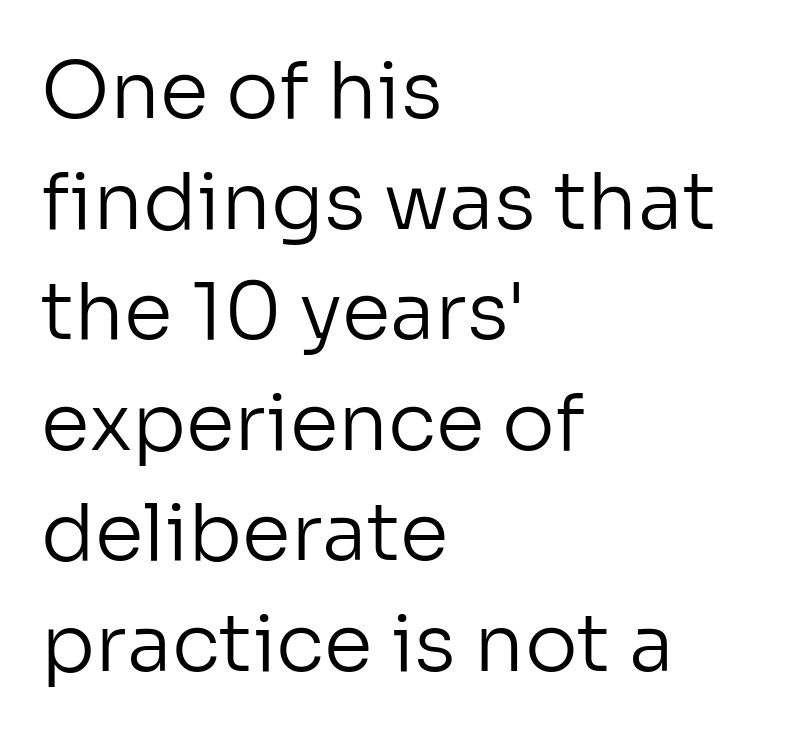
The image shows 79 px regular-weight sans-serif type, upright; set left-aligned, normal line spacing (1.4x), normal letter spacing, not underlined; low stroke contrast and a medium x-height.
